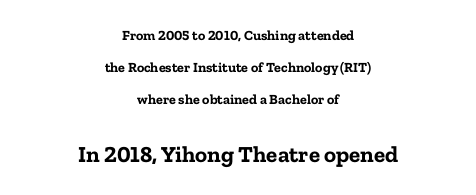
{"italic": "no", "bold": "yes", "underline": "no", "align": "center", "line_spacing": "loose", "line_spacing_ratio": 2.3, "letter_spacing": "normal", "letter_spacing_em": 0.0, "larger_block": "second", "size_ratio": 1.64, "glyph_px": 23}
